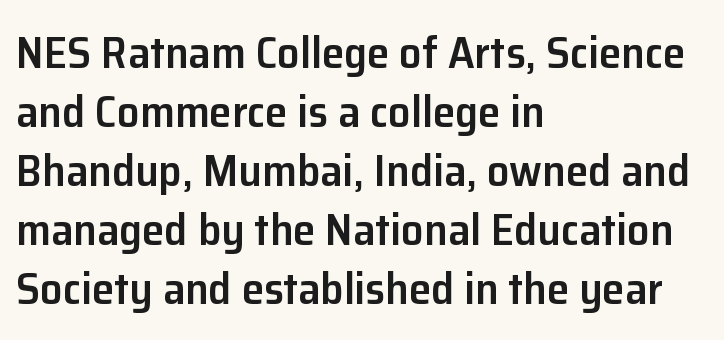
The image shows 45 px semibold sans-serif type, upright; set left-aligned, normal line spacing (1.31x), normal letter spacing, not underlined; low stroke contrast and a medium x-height.
